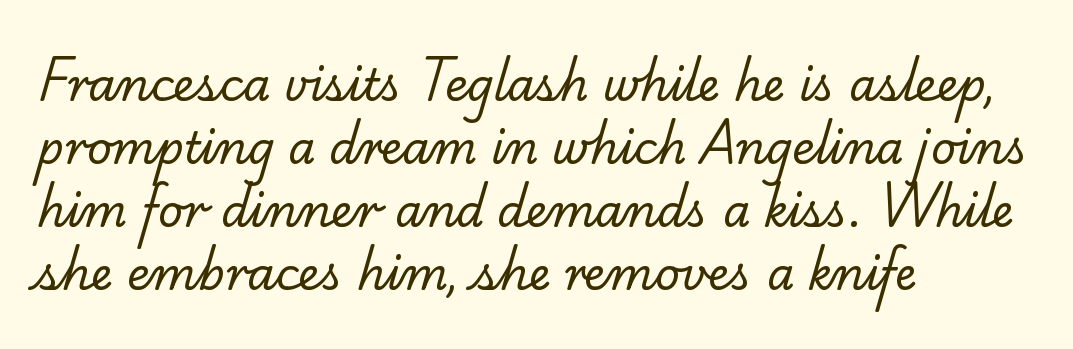
{"bold": "no", "weight": "regular", "width": "normal", "stroke_contrast": "low", "x_height": "small", "monospaced": "no", "underline": "no", "align": "left", "line_spacing": "normal", "line_spacing_ratio": 1.43, "letter_spacing": "normal", "letter_spacing_em": 0.0, "glyph_px": 44}
